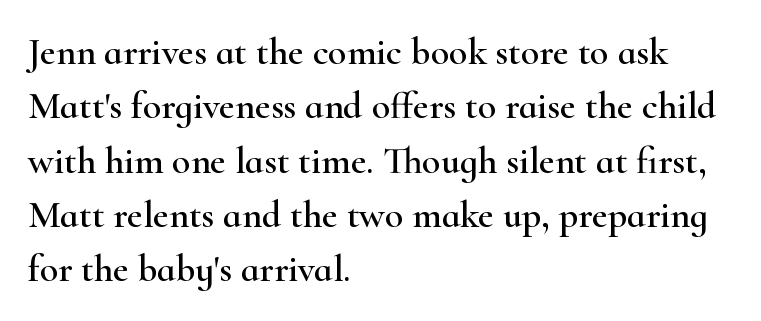
Q: Is the text italic (slanted)? A: No, it is upright.
Q: Is the typeface a serif or a sans-serif typeface? A: Serif.
Q: Is the text underlined? A: No.
Q: How is the paragraph aligned? A: Left-aligned.
Q: Is the spacing between letters normal or unusually wide? A: Normal.
Q: Is the spacing between lines tight, normal or loose? A: Normal.
Q: Width (condensed, normal, or wide)? A: Wide.
Q: Stroke contrast? A: High.
Q: x-height? A: Small.
Q: Monospaced? A: No.
